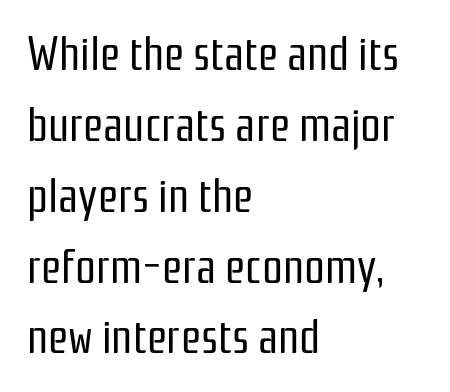
The rendering anchors every line to the left-hand side. Examine the stroke ends and you'll find no serifs. Stem width sits at or under what a default text font uses. Vertically, the passage feels balanced, rows spaced as you'd expect.
